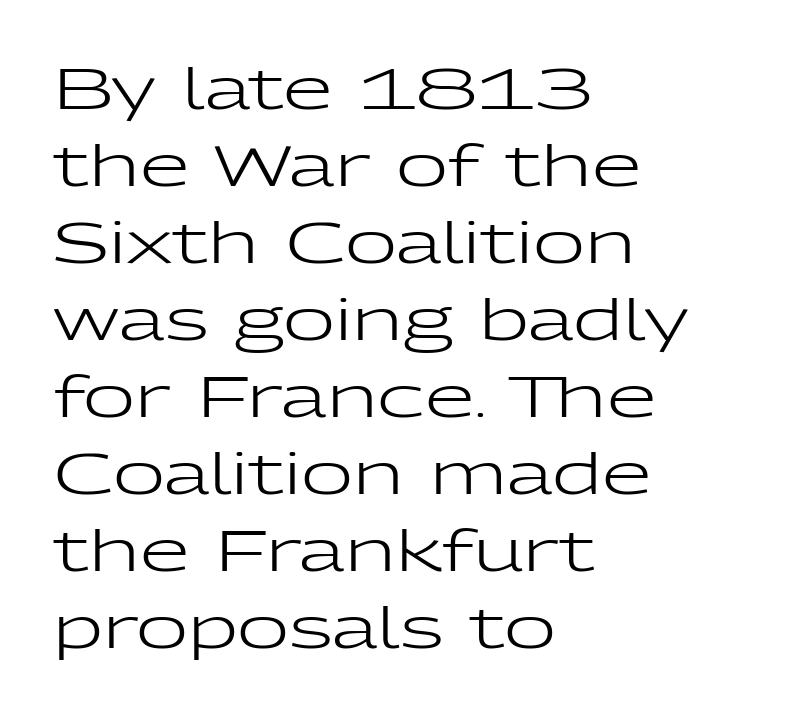
Q: Is the text bold? A: No.
Q: Is the text italic (slanted)? A: No, it is upright.
Q: Is the typeface a serif or a sans-serif typeface? A: Sans-serif.
Q: Is the text underlined? A: No.
Q: How is the paragraph aligned? A: Left-aligned.
Q: Is the spacing between letters normal or unusually wide? A: Normal.
Q: Is the spacing between lines tight, normal or loose? A: Normal.
Q: Width (condensed, normal, or wide)? A: Wide.
Q: Stroke contrast? A: Low.
Q: x-height? A: Medium.
Q: Monospaced? A: No.
